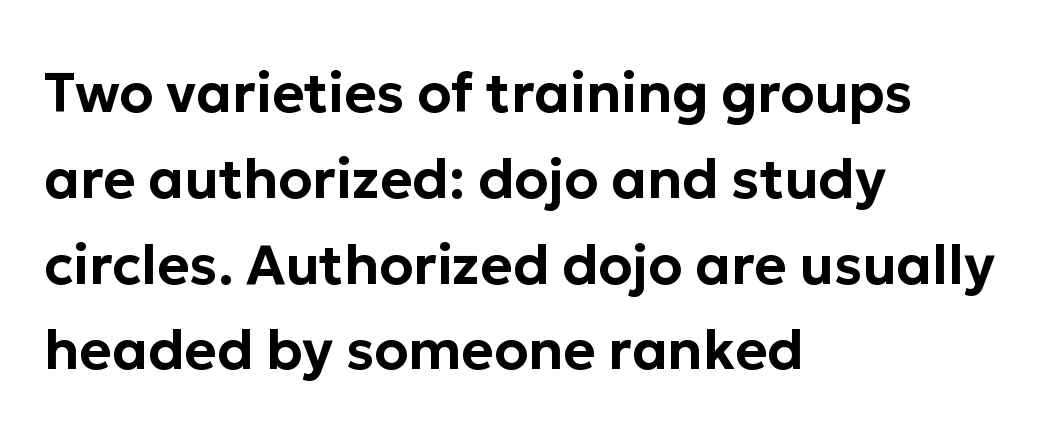
The image shows 55 px sans-serif type, upright; set left-aligned, normal line spacing (1.56x), normal letter spacing, not underlined; low stroke contrast and a medium x-height.
